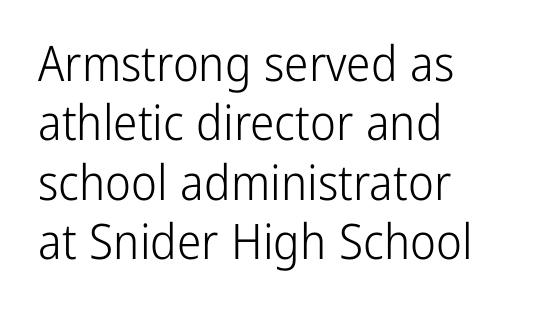
{"serif": "no", "italic": "no", "bold": "no", "weight": "light", "width": "condensed", "stroke_contrast": "low", "x_height": "medium", "monospaced": "no", "underline": "no", "align": "left", "line_spacing_ratio": 1.21, "letter_spacing": "normal", "letter_spacing_em": 0.0, "glyph_px": 49}
